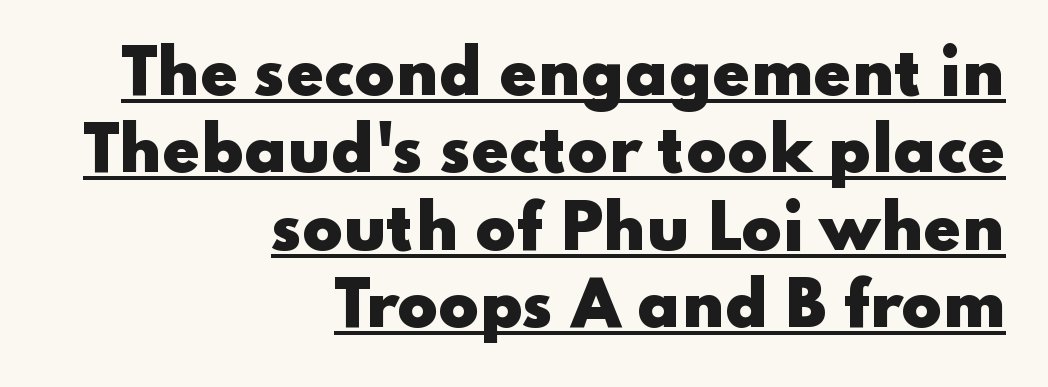
Words appear dense and cohesive because spacing is normal. The leading is moderate, giving the passage an even texture. Upright lettering throughout. Serifs: no, the terminals of the letterforms are clean. Does a line run under the words? Yes, clearly. The passage is arranged like a letterhead date or caption credit — flush right.
